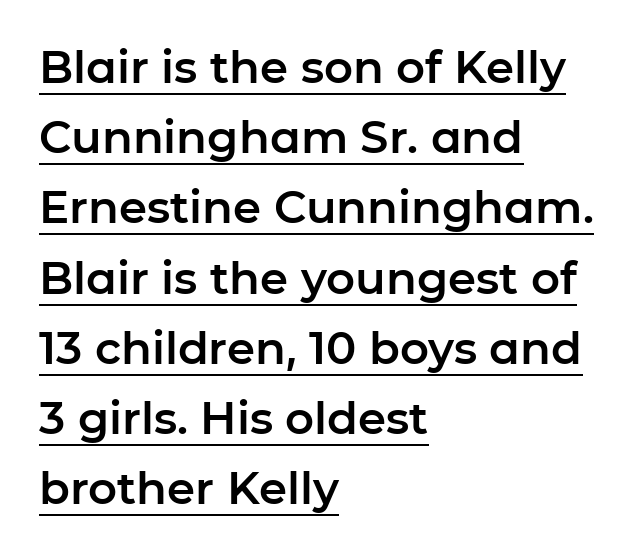
{"serif": "no", "italic": "no", "width": "normal", "stroke_contrast": "low", "x_height": "medium", "monospaced": "no", "underline": "yes", "align": "left", "line_spacing": "normal", "line_spacing_ratio": 1.56, "letter_spacing": "normal", "letter_spacing_em": 0.0, "glyph_px": 45}
